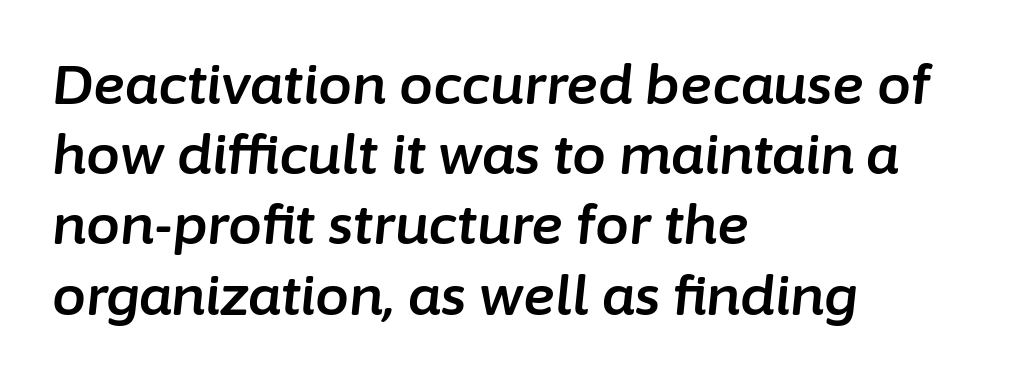
The image shows 54 px text type, italic (leaning right); set left-aligned, normal line spacing (1.3x), normal letter spacing, not underlined; low stroke contrast and a medium x-height.
